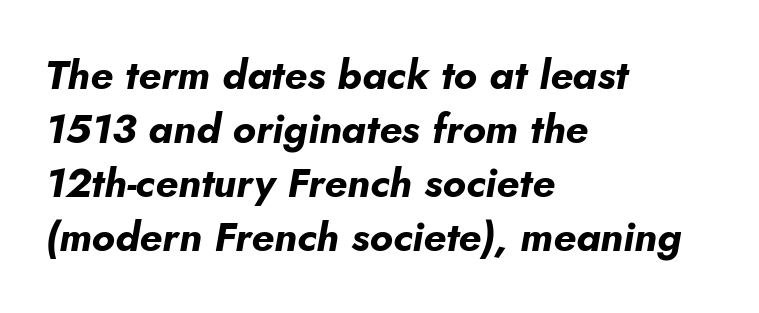
Q: Is the text bold? A: Yes.
Q: Is the text italic (slanted)? A: Yes, it leans right by about 5 degrees.
Q: Is the text underlined? A: No.
Q: How is the paragraph aligned? A: Left-aligned.
Q: Is the spacing between letters normal or unusually wide? A: Normal.
Q: Is the spacing between lines tight, normal or loose? A: Normal.
Q: Width (condensed, normal, or wide)? A: Normal.
Q: Stroke contrast? A: Low.
Q: x-height? A: Small.
Q: Monospaced? A: No.
